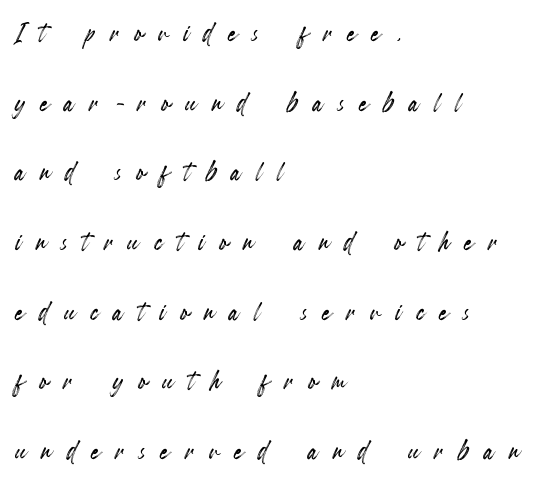
The image shows 34 px condensed type; set left-aligned, loose line spacing (2.05x), unusually wide letter spacing (+0.45 em), not underlined; a small x-height.
